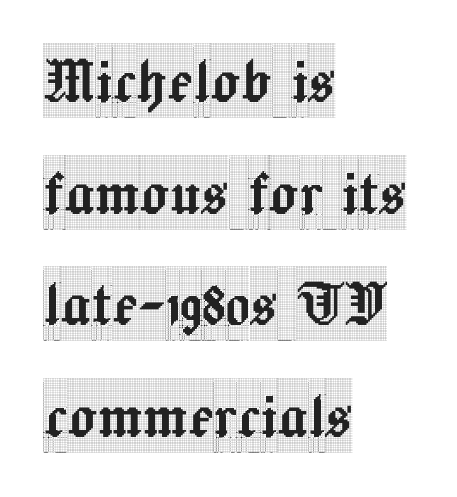
Q: Is the text italic (slanted)? A: No, it is upright.
Q: Is the typeface a serif or a sans-serif typeface? A: Serif.
Q: Is the text underlined? A: No.
Q: How is the paragraph aligned? A: Left-aligned.
Q: Is the spacing between letters normal or unusually wide? A: Normal.
Q: Is the spacing between lines tight, normal or loose? A: Normal.
Q: Width (condensed, normal, or wide)? A: Condensed.
Q: x-height? A: Large.
Q: Monospaced? A: No.
